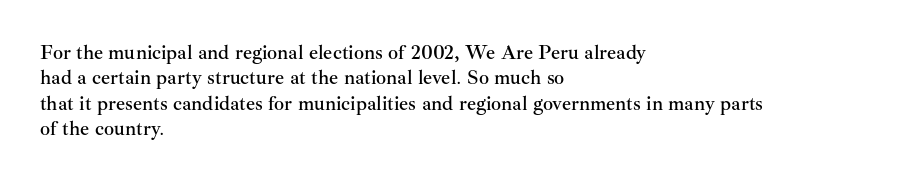
{"italic": "no", "underline": "no", "align": "left", "line_spacing": "normal", "line_spacing_ratio": 1.27, "letter_spacing": "normal", "letter_spacing_em": 0.0, "glyph_px": 20}
